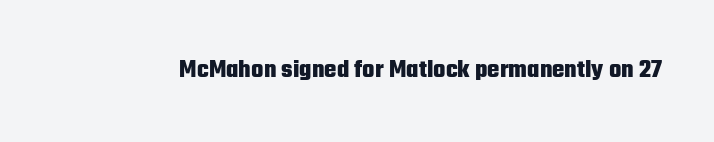
Q: Is the text bold? A: Yes.
Q: Is the text italic (slanted)? A: No, it is upright.
Q: Is the text underlined? A: No.
Q: Is the spacing between letters normal or unusually wide? A: Normal.
